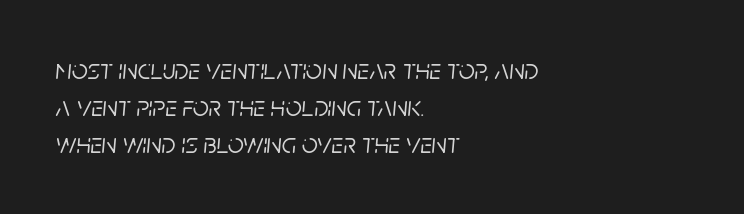
Is the type slanted? Yes — the strokes lean at a clear angle. You could not count columns in this text — the font is proportionally spaced. Honestly, the letter spacing is just normal — you wouldn't notice it. Layout note: lines flush left. Bare-footed words on every line.
